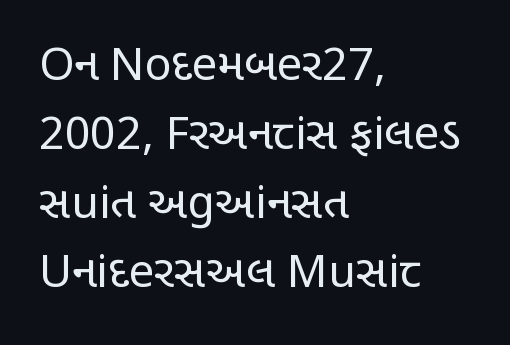
Q: Is the text bold? A: No.
Q: Is the text italic (slanted)? A: No, it is upright.
Q: Is the typeface a serif or a sans-serif typeface? A: Sans-serif.
Q: Is the text underlined? A: No.
Q: How is the paragraph aligned? A: Left-aligned.
Q: Is the spacing between letters normal or unusually wide? A: Normal.
Q: Is the spacing between lines tight, normal or loose? A: Normal.
Q: Width (condensed, normal, or wide)? A: Condensed.
Q: Stroke contrast? A: Low.
Q: x-height? A: Large.
Q: Monospaced? A: No.
